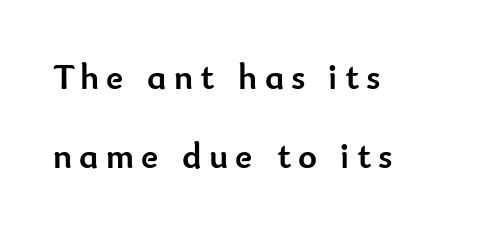
Q: Is the text bold? A: Yes.
Q: Is the text italic (slanted)? A: No, it is upright.
Q: Is the typeface a serif or a sans-serif typeface? A: Sans-serif.
Q: Is the text underlined? A: No.
Q: How is the paragraph aligned? A: Left-aligned.
Q: Is the spacing between letters normal or unusually wide? A: Unusually wide.
Q: Is the spacing between lines tight, normal or loose? A: Loose.
Q: Width (condensed, normal, or wide)? A: Normal.
Q: Stroke contrast? A: Low.
Q: x-height? A: Small.
Q: Monospaced? A: No.
